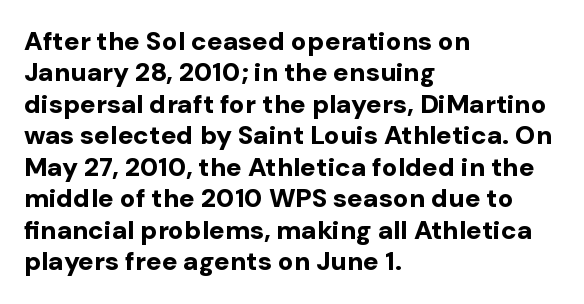
Q: Is the text bold? A: Yes.
Q: Is the text italic (slanted)? A: No, it is upright.
Q: Is the text underlined? A: No.
Q: How is the paragraph aligned? A: Left-aligned.
Q: Is the spacing between letters normal or unusually wide? A: Normal.
